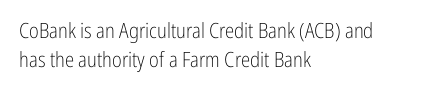
The image shows 21 px text type, upright; set left-aligned, normal line spacing (1.39x), normal letter spacing, not underlined.
